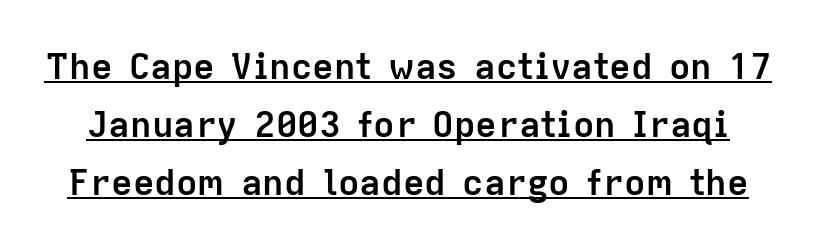
The image shows 36 px semibold sans-serif type, upright; set normal line spacing (1.61x), normal letter spacing, underlined; low stroke contrast and a medium x-height.
